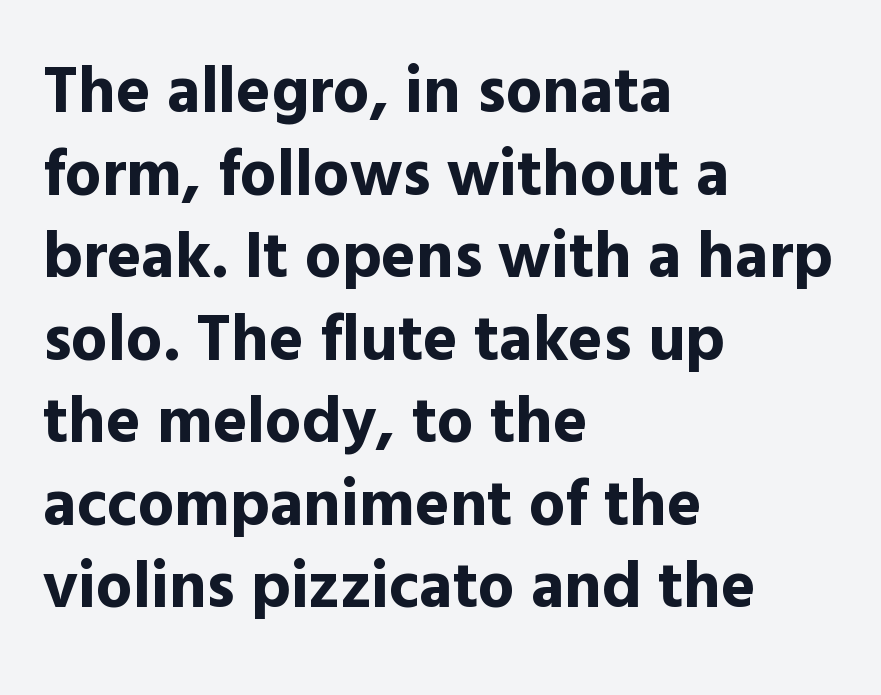
The image shows 65 px bold sans-serif type, upright; set left-aligned, normal line spacing (1.27x), normal letter spacing, not underlined; a medium x-height.
